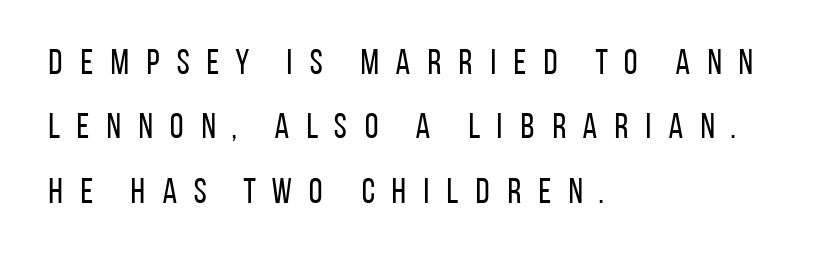
Each word looks stretched out because of the extra space between its letters. On a weight scale, this lands at 450 or below. Italic: no, the glyphs are upright roman. The passage shown is not underscored anywhere. Do the characters align in a grid? No, the font is proportional. Layout note: lines flush left.
